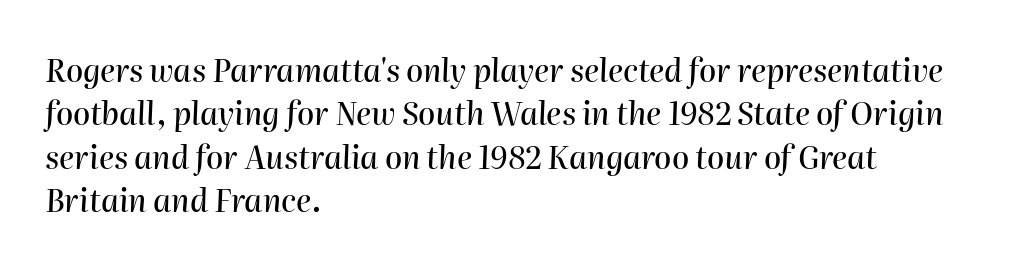
The letters are slanted; this is an italic face. The type is set solid horizontally, with unmodified tracking. The lines sit at an ordinary, default distance from one another. Varying glyph widths throughout — classic text-font behaviour. Casual observation: everything's shoved over to the left. The area under the type is left untouched.
